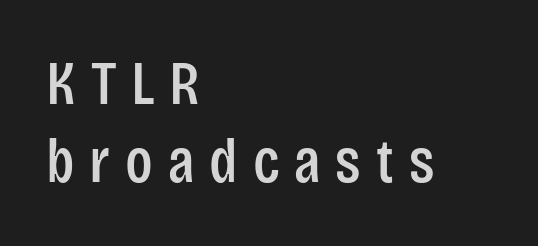
{"serif": "no", "italic": "no", "width": "condensed", "stroke_contrast": "low", "x_height": "large", "monospaced": "no", "underline": "no", "align": "left", "line_spacing": "normal", "line_spacing_ratio": 1.26, "letter_spacing": "wide", "letter_spacing_em": 0.24, "glyph_px": 62}
